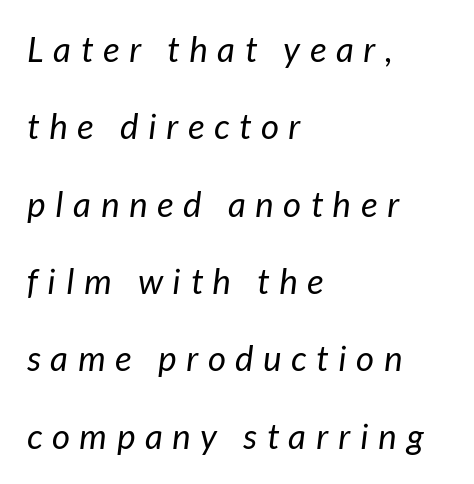
The image shows 35 px regular-weight type, italic (leaning right); set left-aligned, loose line spacing (2.21x), unusually wide letter spacing (+0.28 em), not underlined; low stroke contrast and a medium x-height.
